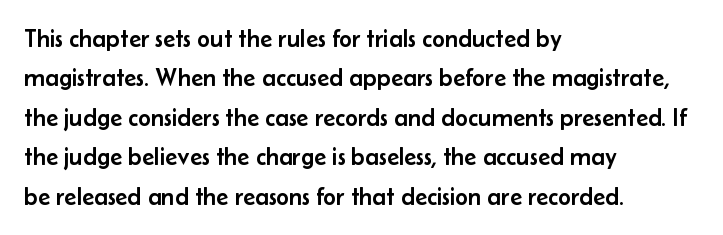
{"italic": "no", "underline": "no", "align": "left", "line_spacing": "normal", "line_spacing_ratio": 1.58, "letter_spacing": "normal", "letter_spacing_em": 0.0, "glyph_px": 25}
